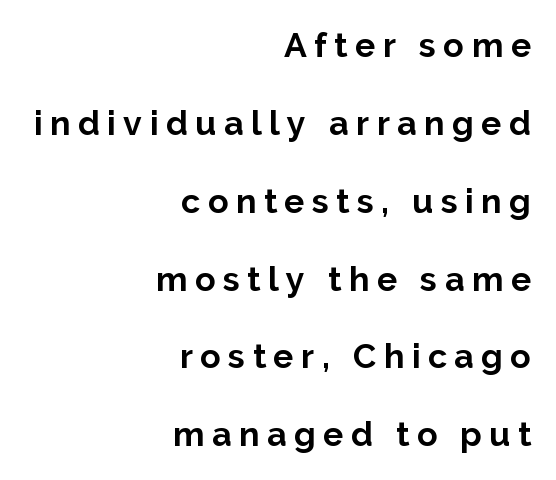
{"serif": "no", "italic": "no", "bold": "yes", "weight": "bold", "width": "normal", "stroke_contrast": "low", "x_height": "medium", "monospaced": "no", "underline": "no", "align": "right", "line_spacing": "loose", "line_spacing_ratio": 2.29, "letter_spacing": "wide", "letter_spacing_em": 0.22, "glyph_px": 34}
